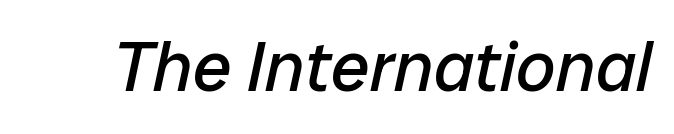
{"italic": "yes", "lean": "right", "slant_degrees": 12, "bold": "no", "weight": "regular", "width": "normal", "stroke_contrast": "low", "x_height": "medium", "monospaced": "no", "underline": "no", "letter_spacing": "normal", "letter_spacing_em": 0.0, "glyph_px": 70}
